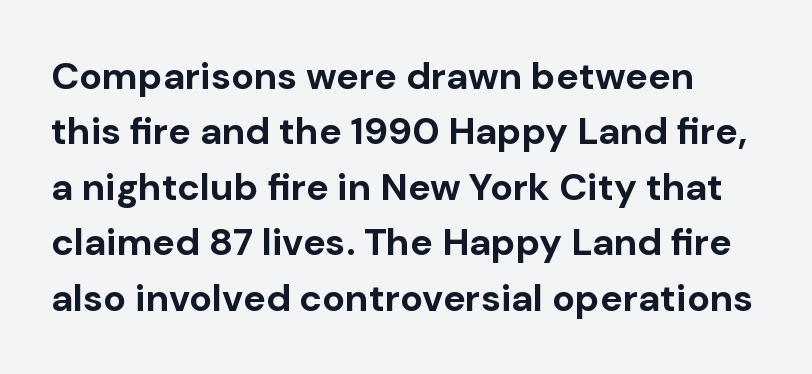
{"serif": "no", "italic": "no", "bold": "yes", "weight": "bold", "width": "normal", "stroke_contrast": "low", "x_height": "medium", "monospaced": "no", "underline": "no", "line_spacing": "normal", "line_spacing_ratio": 1.46, "letter_spacing": "normal", "letter_spacing_em": 0.0, "glyph_px": 38}
